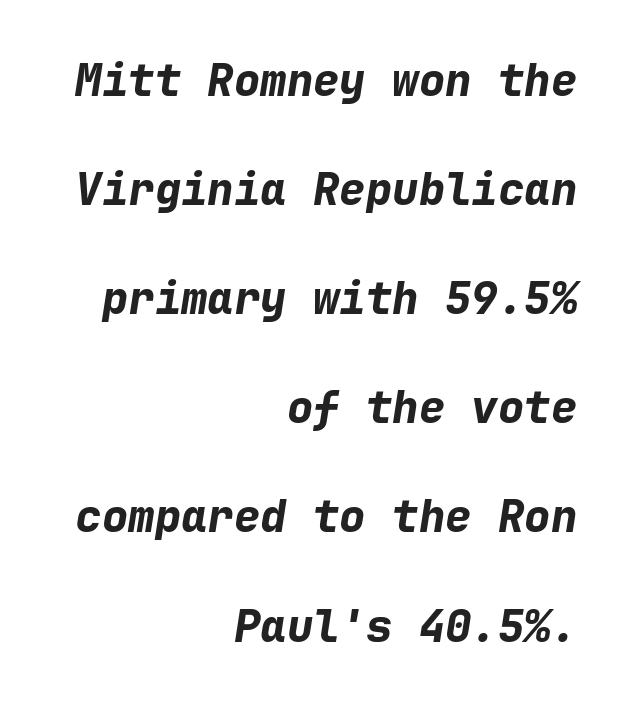
Observe the lean: these are italic letterforms. This sample is right-justified, so line beginnings fall wherever the words allow. Successive baselines arrive slowly, with a big drop between each. Every letter is thick-stroked: bold, no question. Monospaced: the letters line up in strict vertical columns.
